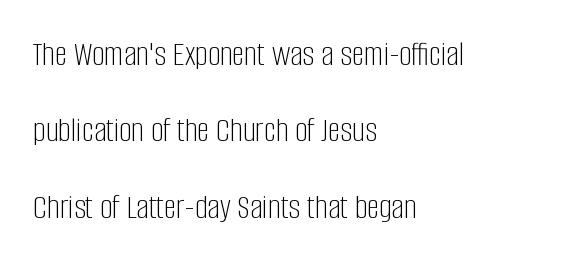
Q: Is the text bold? A: No.
Q: Is the text italic (slanted)? A: No, it is upright.
Q: Is the typeface a serif or a sans-serif typeface? A: Sans-serif.
Q: Is the text underlined? A: No.
Q: How is the paragraph aligned? A: Left-aligned.
Q: Is the spacing between letters normal or unusually wide? A: Normal.
Q: Is the spacing between lines tight, normal or loose? A: Loose.
Q: Width (condensed, normal, or wide)? A: Condensed.
Q: Stroke contrast? A: Low.
Q: x-height? A: Large.
Q: Monospaced? A: No.
